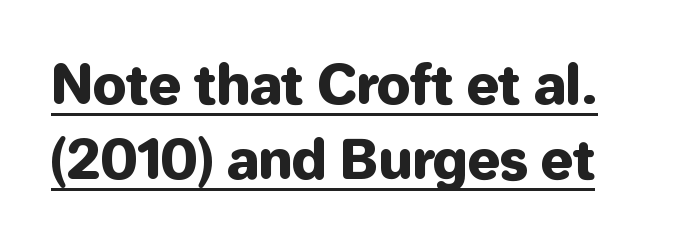
{"serif": "no", "italic": "no", "width": "normal", "stroke_contrast": "low", "x_height": "medium", "monospaced": "no", "underline": "yes", "line_spacing": "normal", "line_spacing_ratio": 1.39, "letter_spacing": "normal", "letter_spacing_em": 0.0, "glyph_px": 54}
